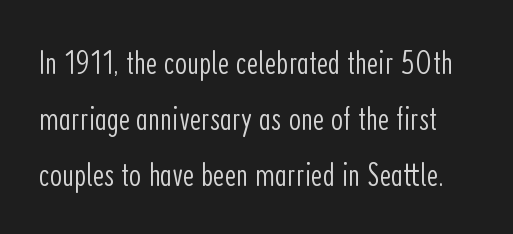
The image shows 35 px light, condensed sans-serif type, upright; set normal line spacing (1.6x), normal letter spacing, not underlined; low stroke contrast and a medium x-height.
